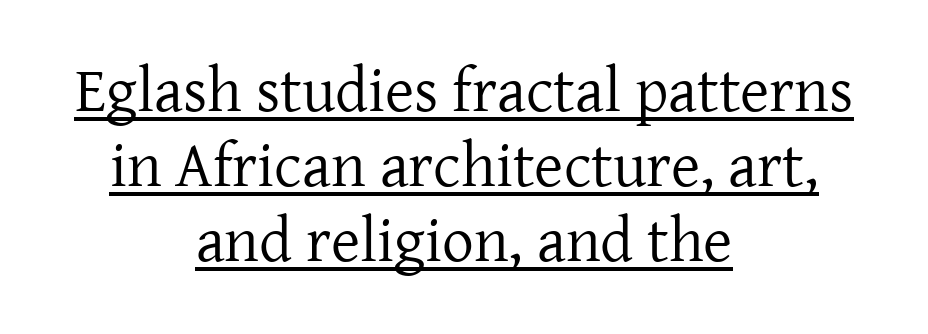
Q: Is the text bold? A: No.
Q: Is the text italic (slanted)? A: No, it is upright.
Q: Is the typeface a serif or a sans-serif typeface? A: Serif.
Q: Is the text underlined? A: Yes.
Q: How is the paragraph aligned? A: Centered.
Q: Is the spacing between letters normal or unusually wide? A: Normal.
Q: Width (condensed, normal, or wide)? A: Normal.
Q: Stroke contrast? A: Low.
Q: x-height? A: Medium.
Q: Monospaced? A: No.
